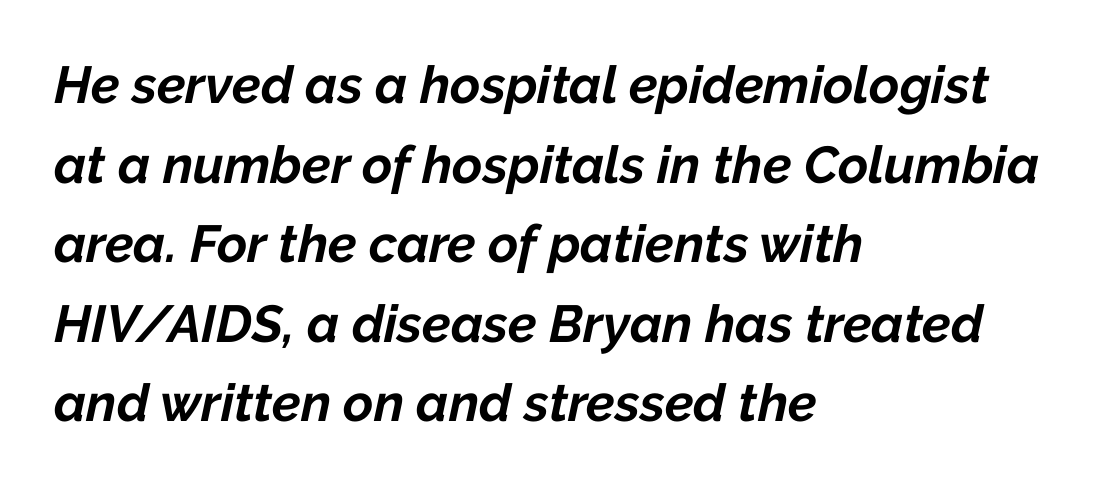
{"italic": "yes", "lean": "right", "slant_degrees": 12, "bold": "yes", "weight": "bold", "width": "normal", "stroke_contrast": "low", "x_height": "medium", "monospaced": "no", "underline": "no", "align": "left", "line_spacing": "normal", "line_spacing_ratio": 1.53, "letter_spacing": "normal", "letter_spacing_em": 0.0, "glyph_px": 52}
